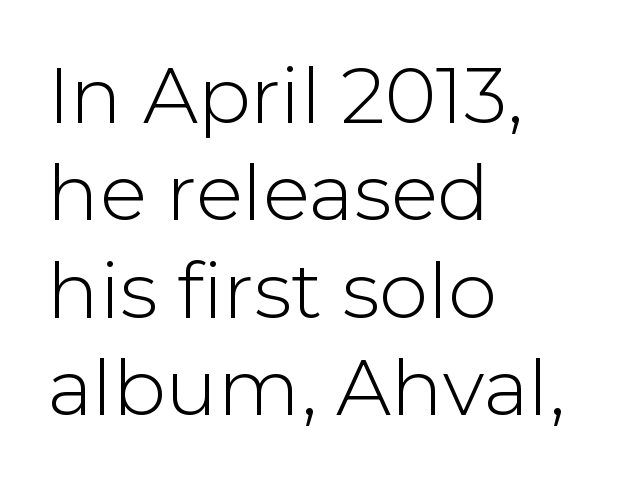
{"serif": "no", "italic": "no", "bold": "no", "weight": "light", "width": "normal", "stroke_contrast": "low", "x_height": "medium", "monospaced": "no", "underline": "no", "align": "left", "line_spacing": "normal", "line_spacing_ratio": 1.25, "letter_spacing": "normal", "letter_spacing_em": 0.0, "glyph_px": 78}
